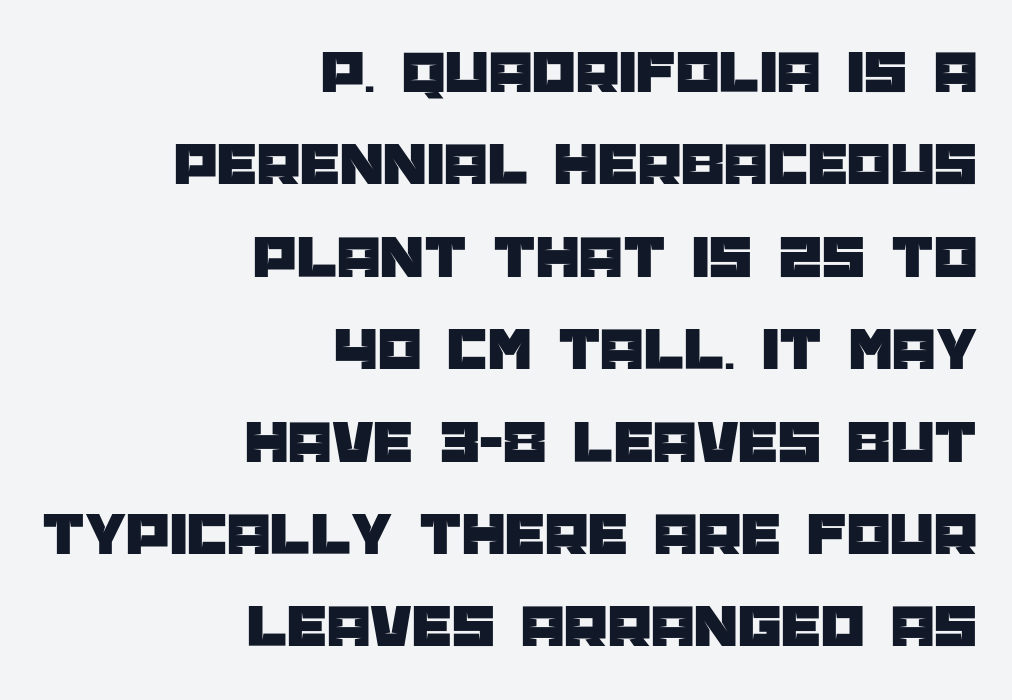
{"serif": "no", "italic": "no", "width": "normal", "stroke_contrast": "low", "x_height": "large", "monospaced": "no", "underline": "no", "align": "right", "line_spacing": "normal", "line_spacing_ratio": 1.49, "letter_spacing": "normal", "letter_spacing_em": 0.0, "glyph_px": 62}
